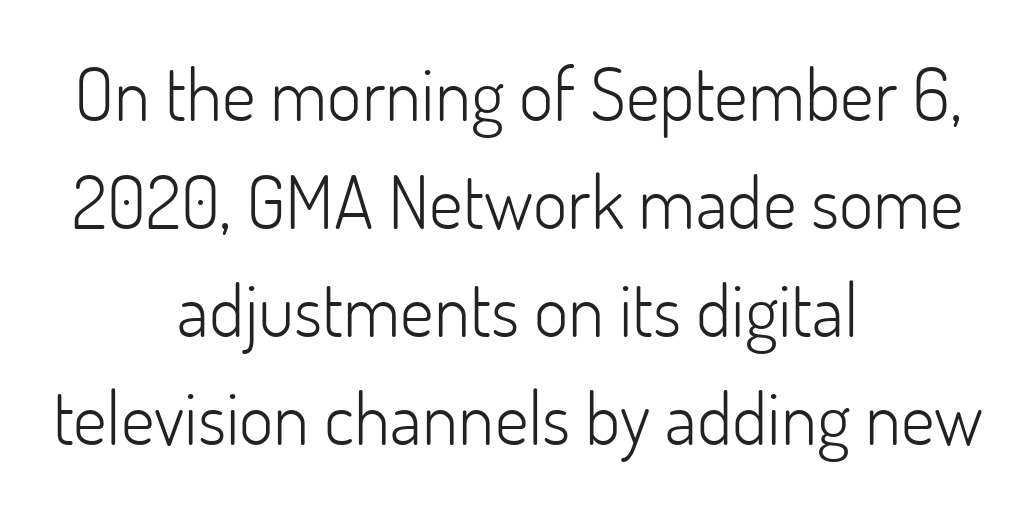
The image shows 74 px light sans-serif type, upright; set centered, normal line spacing (1.46x), normal letter spacing, not underlined; low stroke contrast and a small x-height.
